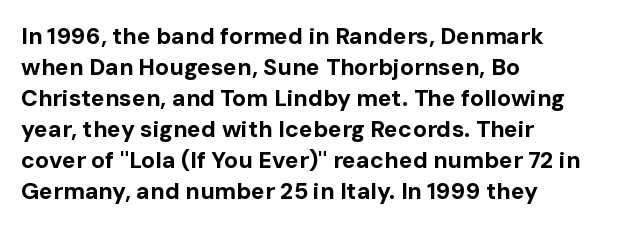
Q: Is the text bold? A: Yes.
Q: Is the text italic (slanted)? A: No, it is upright.
Q: Is the text underlined? A: No.
Q: How is the paragraph aligned? A: Left-aligned.
Q: Is the spacing between letters normal or unusually wide? A: Normal.
Q: Is the spacing between lines tight, normal or loose? A: Normal.
